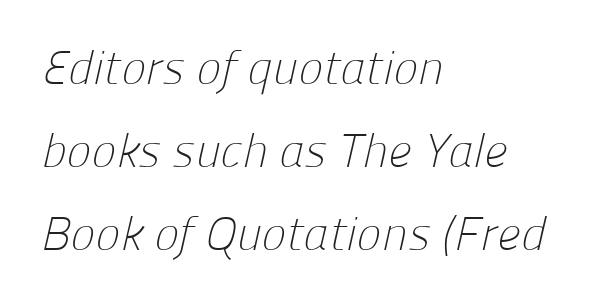
The image shows 47 px light sans-serif type; set left-aligned, line spacing 1.77x, normal letter spacing, not underlined; low stroke contrast and a medium x-height.
